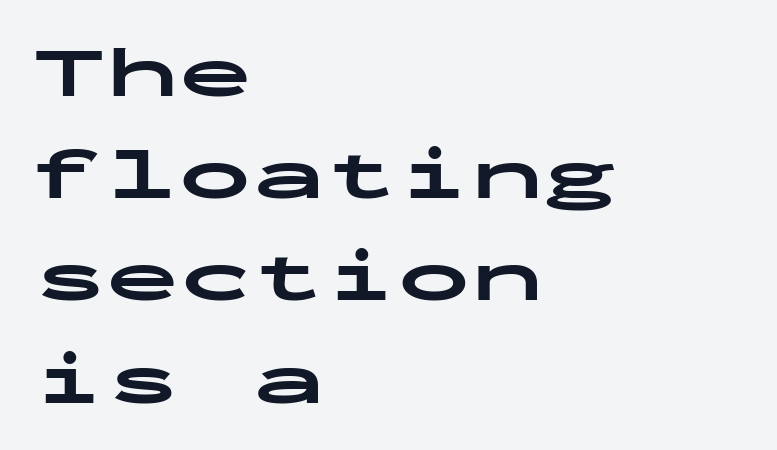
Anything drawn beneath the words? Only blank space. Tracking value appears to be zero — textbook default spacing. To sum up the face: it is a sans, with no serifs. This block has exactly the height ordinary leading produces. Tall strokes in this sample are plumb rather than angled.
